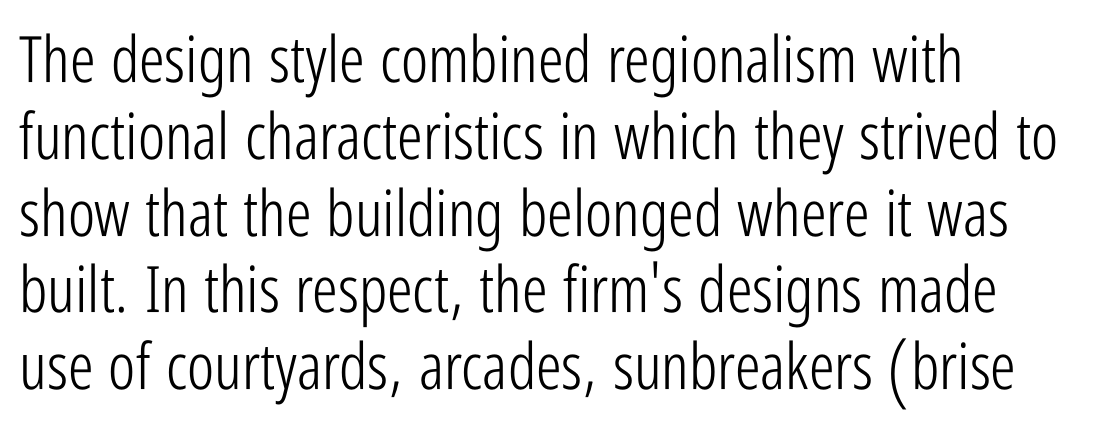
The image shows 64 px light, condensed sans-serif type, upright; set left-aligned, line spacing 1.2x, normal letter spacing, not underlined; low stroke contrast and a medium x-height.
